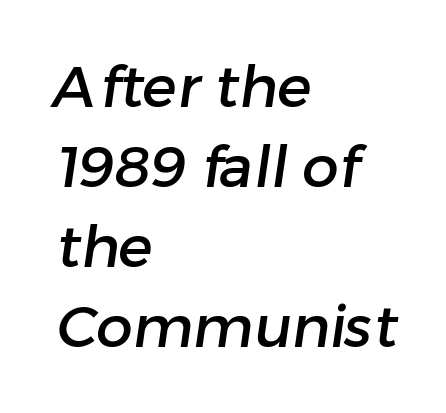
Q: Is the typeface a serif or a sans-serif typeface? A: Sans-serif.
Q: Is the text underlined? A: No.
Q: How is the paragraph aligned? A: Left-aligned.
Q: Is the spacing between letters normal or unusually wide? A: Normal.
Q: Is the spacing between lines tight, normal or loose? A: Normal.
Q: Width (condensed, normal, or wide)? A: Normal.
Q: Stroke contrast? A: Low.
Q: x-height? A: Medium.
Q: Monospaced? A: No.
